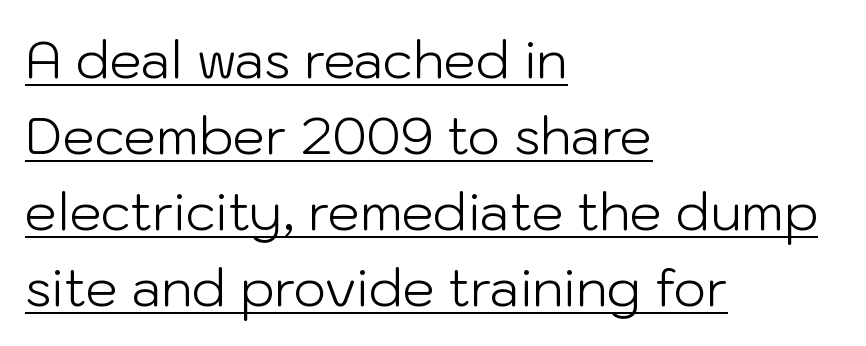
Q: Is the text bold? A: No.
Q: Is the text italic (slanted)? A: No, it is upright.
Q: Is the typeface a serif or a sans-serif typeface? A: Sans-serif.
Q: Is the text underlined? A: Yes.
Q: How is the paragraph aligned? A: Left-aligned.
Q: Is the spacing between letters normal or unusually wide? A: Normal.
Q: Is the spacing between lines tight, normal or loose? A: Normal.
Q: Width (condensed, normal, or wide)? A: Normal.
Q: Stroke contrast? A: Low.
Q: x-height? A: Medium.
Q: Monospaced? A: No.
